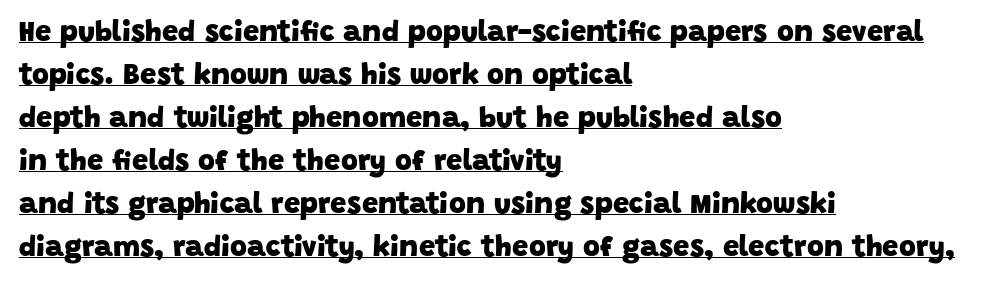
Is this a sans? Yes — the strokes have no serifs. Letter spacing: default. Check the space under the baseline: a stroke is drawn there. You could not count columns in this text — the font is proportionally spaced. The font is running at its bold setting. Visually the block forms a straight wall on the left and a jagged coastline on the right.
